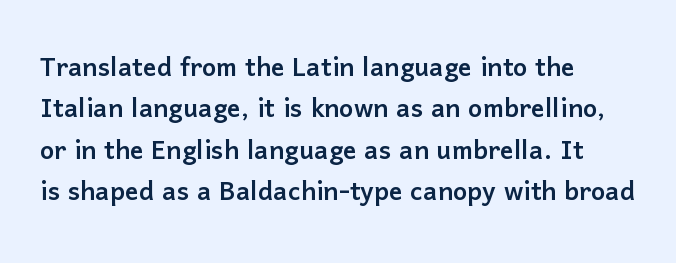
The letters stand upright; this is a roman face. What kind of face is this? One without serifs — a sans. These lines are rendered in a variable-pitch font. The strip under each line holds only bare page. Is the letter spacing exaggerated? No — it looks like the ordinary default.
